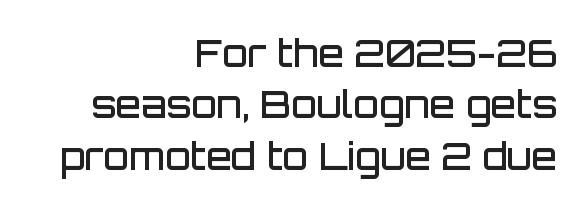
Q: Is the text bold? A: Semi-bold.
Q: Is the text italic (slanted)? A: No, it is upright.
Q: Is the typeface a serif or a sans-serif typeface? A: Sans-serif.
Q: Is the text underlined? A: No.
Q: How is the paragraph aligned? A: Right-aligned.
Q: Is the spacing between letters normal or unusually wide? A: Normal.
Q: Is the spacing between lines tight, normal or loose? A: Normal.
Q: Width (condensed, normal, or wide)? A: Normal.
Q: Stroke contrast? A: Low.
Q: x-height? A: Large.
Q: Monospaced? A: No.
